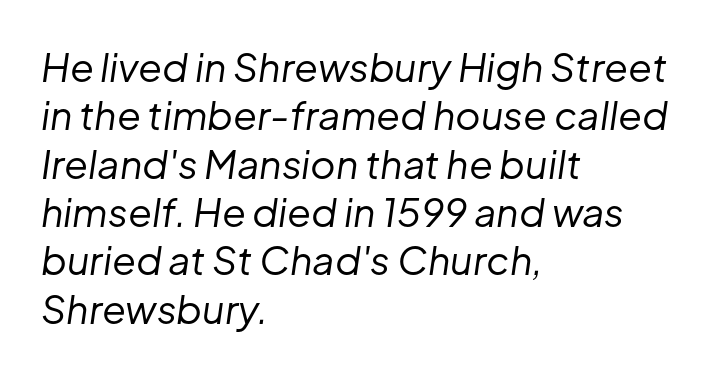
The image shows 39 px regular-weight type, italic (leaning right); set left-aligned, line spacing 1.24x, normal letter spacing, not underlined; low stroke contrast and a medium x-height.
